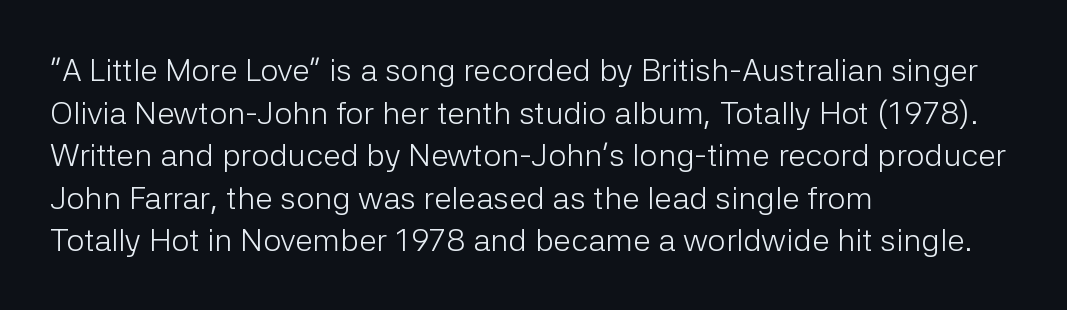
{"serif": "no", "italic": "no", "bold": "no", "weight": "light", "width": "normal", "stroke_contrast": "low", "x_height": "medium", "monospaced": "no", "underline": "no", "align": "left", "line_spacing": "normal", "line_spacing_ratio": 1.33, "letter_spacing": "normal", "letter_spacing_em": 0.0, "glyph_px": 32}
